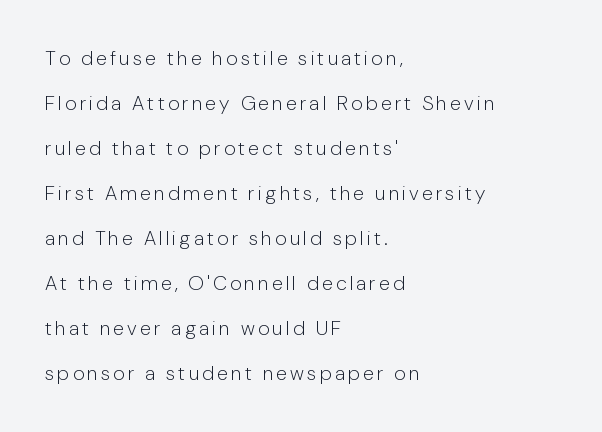
The image shows 20 px text type, upright; set left-aligned, loose line spacing (2.25x), not underlined.
